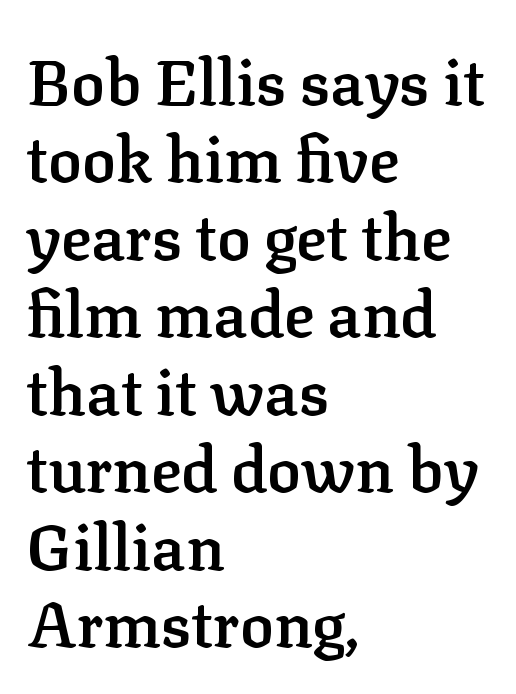
All the whitespace from short lines collects on the right. There is no visible air inserted between adjacent glyphs. Observe the serifs anchoring each vertical stroke in this sample. The typography opts for an upright posture over an oblique one.
